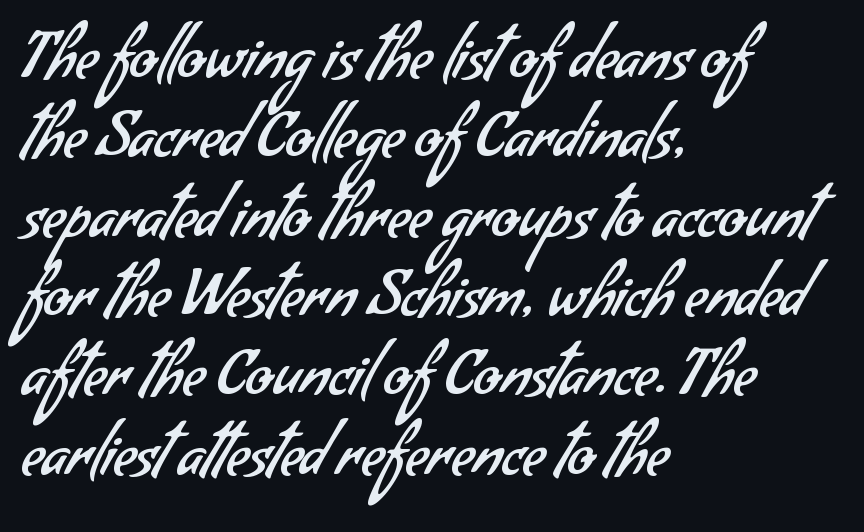
A bare baseline throughout the passage. Letters have the restrained weight of plain body copy at most. Baseline-to-baseline distance is the conventional proportion of letter height. Do the characters align in a grid? No, the font is proportional. Type style note: lacks serifs. Left-aligned paragraph, ragged on the right.
